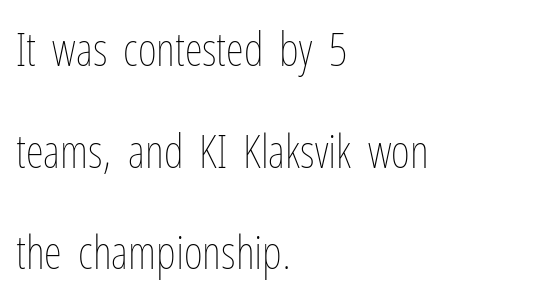
{"italic": "no", "bold": "no", "weight": "thin", "width": "condensed", "stroke_contrast": "low", "x_height": "medium", "monospaced": "no", "underline": "no", "align": "left", "line_spacing": "loose", "line_spacing_ratio": 2.21, "letter_spacing": "normal", "letter_spacing_em": 0.0, "glyph_px": 46}
